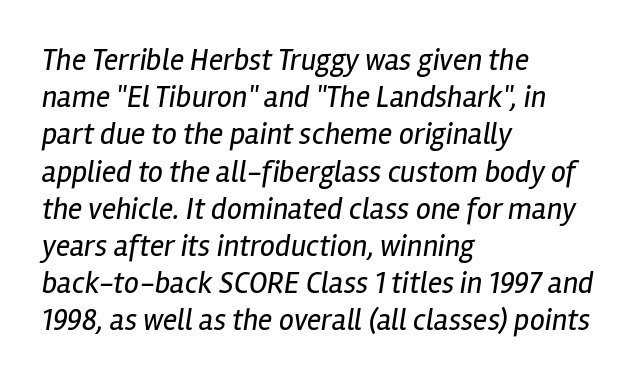
Caption: multi-line text, flush left, ragged right. Notice how the stems are inclined rather than vertical — that's the hallmark of italics. The baseline area is clear. These lines are rendered in a variable-pitch font. No letter is thick-stroked: the sample isn't bold.
